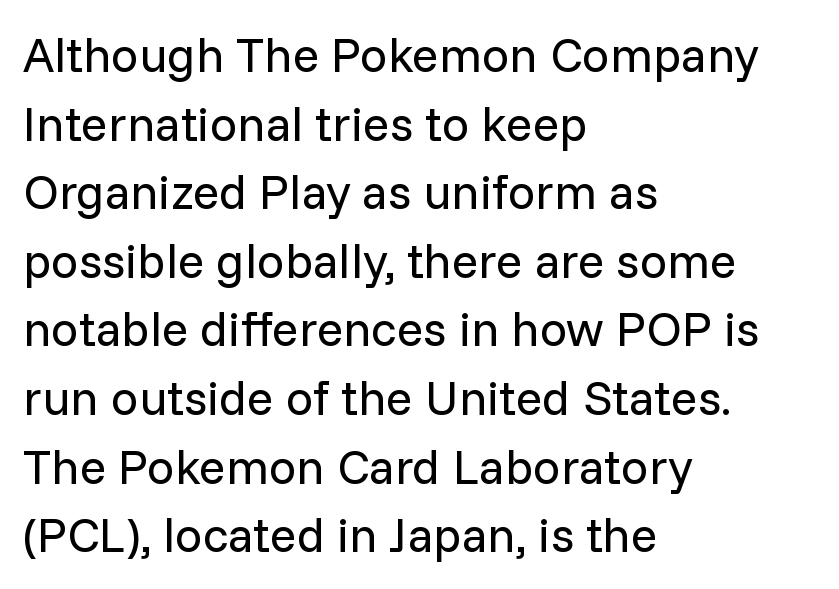
Q: Is the text bold? A: No.
Q: Is the text italic (slanted)? A: No, it is upright.
Q: Is the typeface a serif or a sans-serif typeface? A: Sans-serif.
Q: Is the text underlined? A: No.
Q: How is the paragraph aligned? A: Left-aligned.
Q: Is the spacing between letters normal or unusually wide? A: Normal.
Q: Is the spacing between lines tight, normal or loose? A: Normal.
Q: Width (condensed, normal, or wide)? A: Normal.
Q: Stroke contrast? A: Low.
Q: x-height? A: Medium.
Q: Monospaced? A: No.
